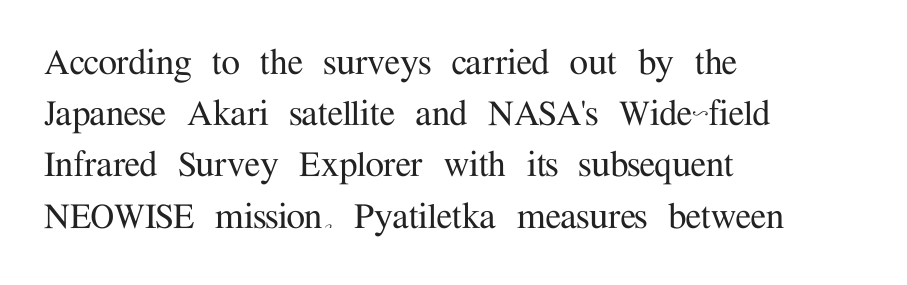
Q: Is the text italic (slanted)? A: No, it is upright.
Q: Is the typeface a serif or a sans-serif typeface? A: Serif.
Q: Is the text underlined? A: No.
Q: How is the paragraph aligned? A: Left-aligned.
Q: Is the spacing between letters normal or unusually wide? A: Normal.
Q: Width (condensed, normal, or wide)? A: Normal.
Q: Stroke contrast? A: Medium.
Q: x-height? A: Medium.
Q: Monospaced? A: No.
